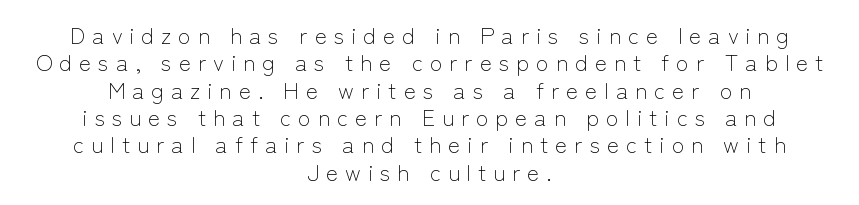
Q: Is the text bold? A: No.
Q: Is the text italic (slanted)? A: No, it is upright.
Q: Is the text underlined? A: No.
Q: How is the paragraph aligned? A: Centered.
Q: Is the spacing between letters normal or unusually wide? A: Unusually wide.
